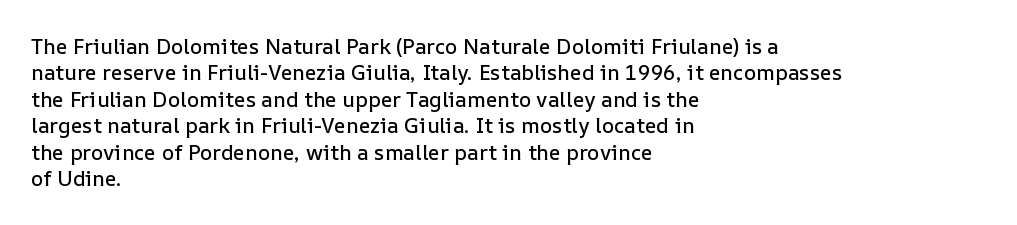
{"italic": "no", "underline": "no", "align": "left", "line_spacing": "normal", "line_spacing_ratio": 1.26, "letter_spacing": "normal", "letter_spacing_em": 0.0, "glyph_px": 21}
